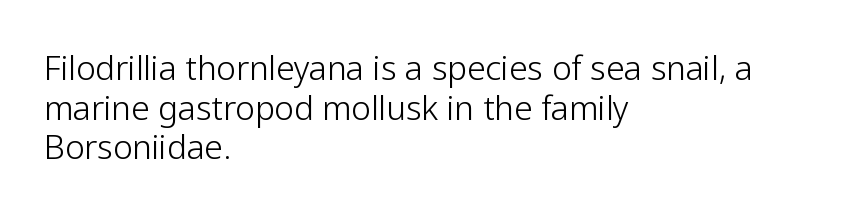
The type sits square on the baseline with zero lean. Short and long lines alike share a common starting point at left. Heaviness? Minimal to ordinary, like unemphasized prose. Regarding serifs, this sample does without them. Clear beneath every line of the passage.
